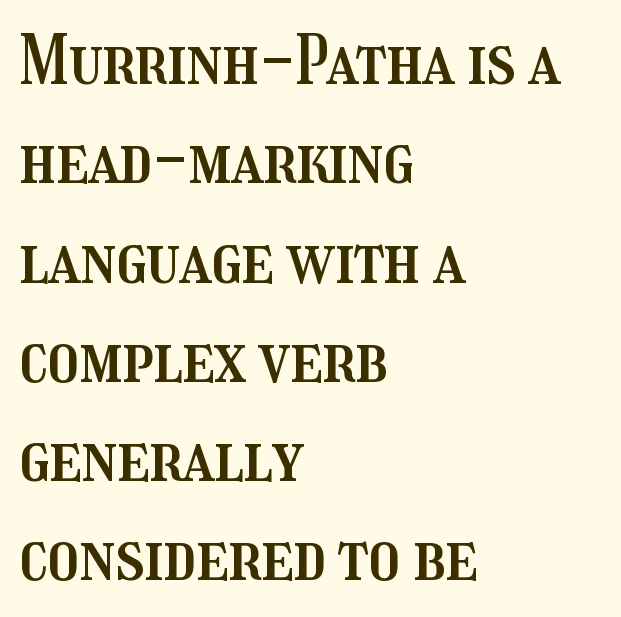
Q: Is the text italic (slanted)? A: No, it is upright.
Q: Is the text underlined? A: No.
Q: How is the paragraph aligned? A: Left-aligned.
Q: Is the spacing between letters normal or unusually wide? A: Normal.
Q: Is the spacing between lines tight, normal or loose? A: Normal.
Q: Width (condensed, normal, or wide)? A: Condensed.
Q: Stroke contrast? A: Medium.
Q: x-height? A: Medium.
Q: Monospaced? A: No.
